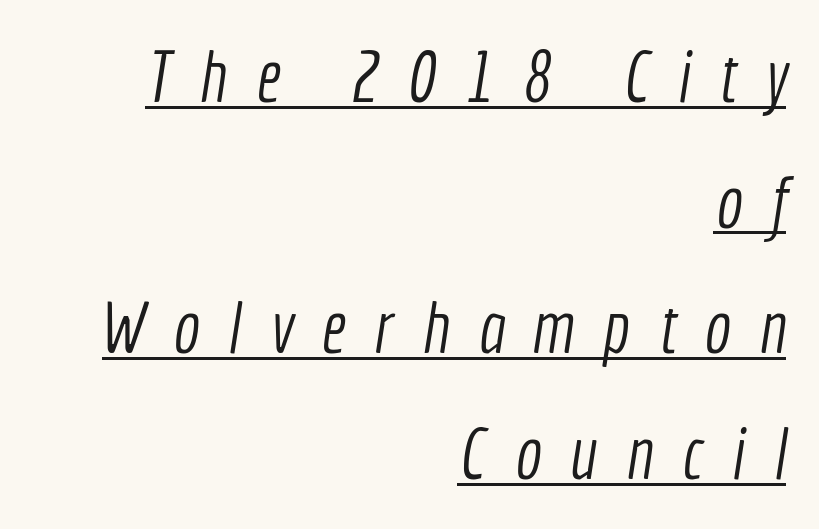
Nope, no serifs anywhere on these letters. Note the varied advance widths — an 'i' is clearly narrower than an 'm'. Observe the wide spacing: letters keep a clear distance from each other. Stem width sits at or under what a default text font uses. A baseline rule has been typeset under these characters. Which margin do the lines hug? The right one — the left edge is uneven.
